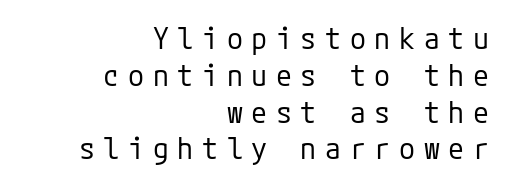
{"serif": "no", "italic": "no", "bold": "no", "weight": "regular", "width": "normal", "stroke_contrast": "low", "x_height": "medium", "underline": "no", "align": "right", "line_spacing": "normal", "line_spacing_ratio": 1.27, "letter_spacing": "wide", "letter_spacing_em": 0.3, "glyph_px": 29}
